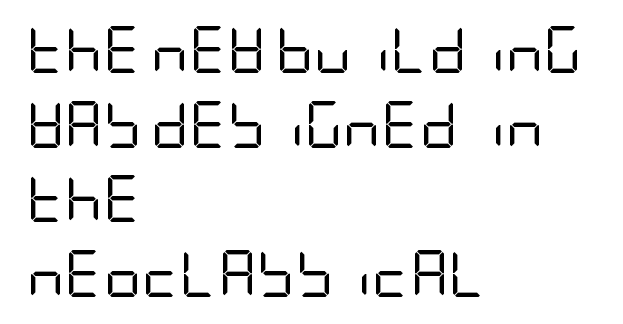
{"serif": "no", "italic": "no", "bold": "no", "weight": "regular", "width": "condensed", "stroke_contrast": "low", "x_height": "large", "underline": "no", "align": "left", "line_spacing": "normal", "line_spacing_ratio": 1.59, "letter_spacing": "normal", "letter_spacing_em": 0.0, "glyph_px": 47}
